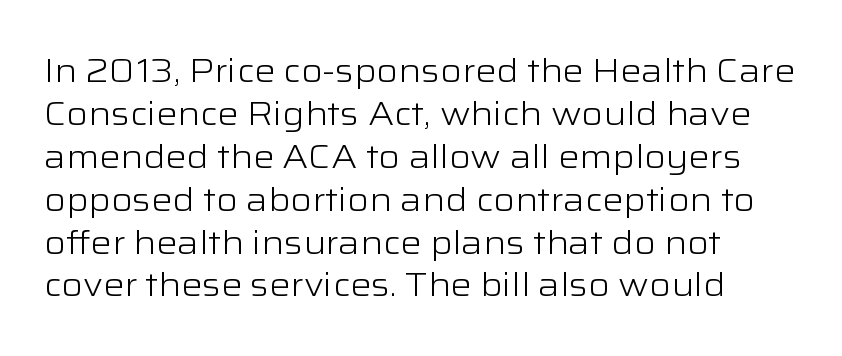
The image shows 33 px light, wide sans-serif type, upright; set left-aligned, normal line spacing (1.3x), normal letter spacing, not underlined; low stroke contrast and a medium x-height.
